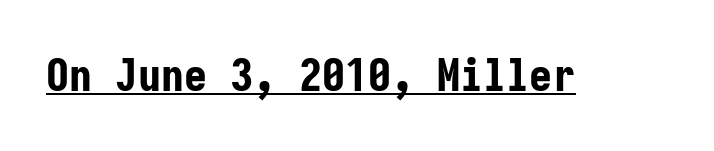
{"serif": "no", "italic": "no", "bold": "yes", "weight": "bold", "width": "condensed", "stroke_contrast": "low", "x_height": "medium", "monospaced": "yes", "underline": "yes", "letter_spacing": "normal", "letter_spacing_em": 0.0, "glyph_px": 46}
